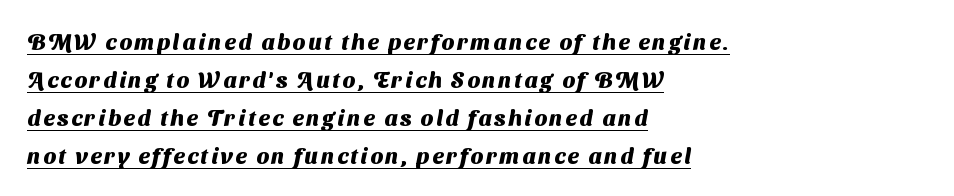
The image shows 22 px bold type; set left-aligned, line spacing 1.73x, underlined.
